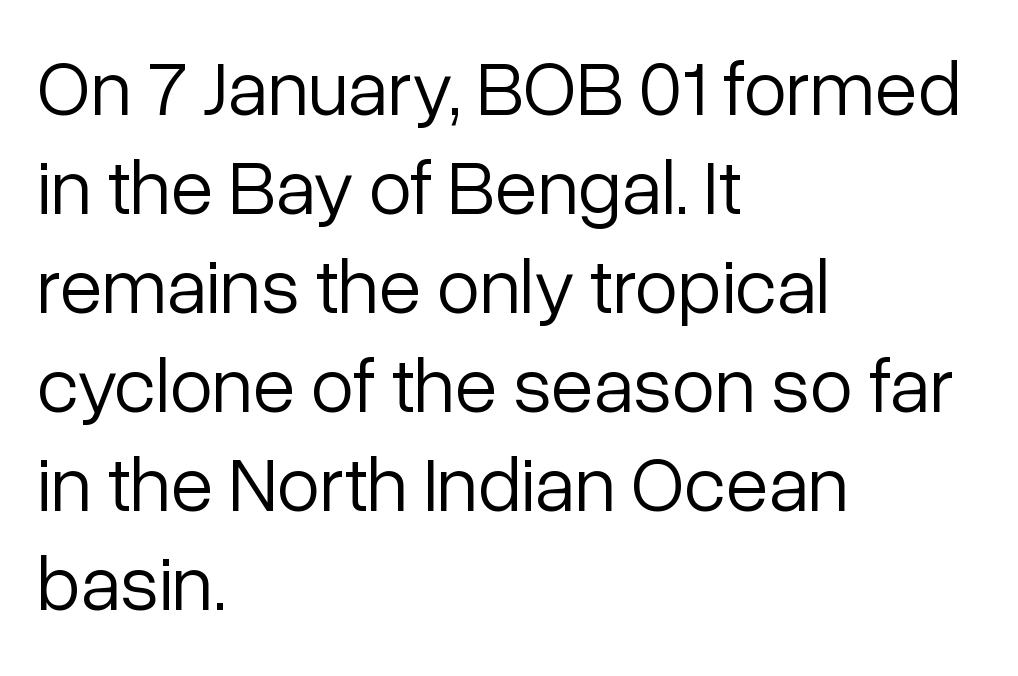
Q: Is the text bold? A: No.
Q: Is the text italic (slanted)? A: No, it is upright.
Q: Is the typeface a serif or a sans-serif typeface? A: Sans-serif.
Q: Is the text underlined? A: No.
Q: How is the paragraph aligned? A: Left-aligned.
Q: Is the spacing between letters normal or unusually wide? A: Normal.
Q: Is the spacing between lines tight, normal or loose? A: Normal.
Q: Width (condensed, normal, or wide)? A: Normal.
Q: Stroke contrast? A: Low.
Q: x-height? A: Medium.
Q: Monospaced? A: No.
